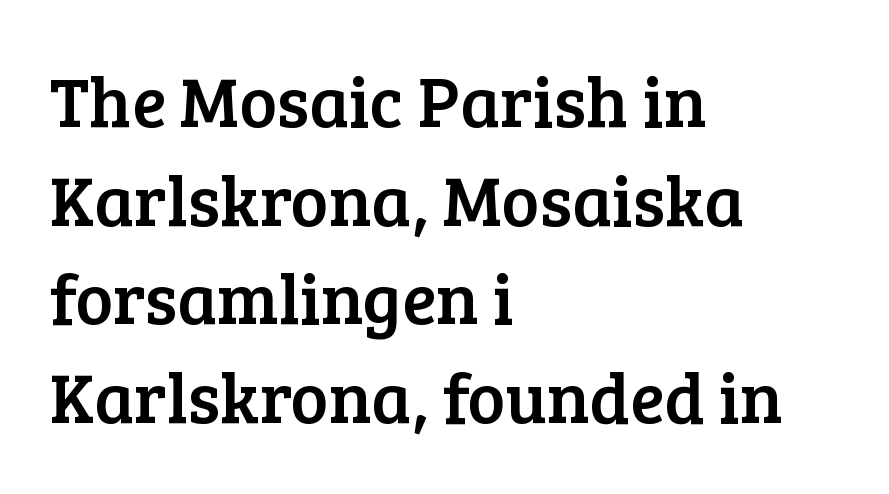
Q: Is the text italic (slanted)? A: No, it is upright.
Q: Is the typeface a serif or a sans-serif typeface? A: Serif.
Q: Is the text underlined? A: No.
Q: How is the paragraph aligned? A: Left-aligned.
Q: Is the spacing between letters normal or unusually wide? A: Normal.
Q: Is the spacing between lines tight, normal or loose? A: Normal.
Q: Width (condensed, normal, or wide)? A: Normal.
Q: Stroke contrast? A: Low.
Q: x-height? A: Medium.
Q: Monospaced? A: No.
